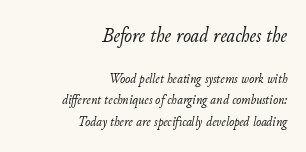
Q: Is the text bold? A: No.
Q: Is the text italic (slanted)? A: Yes, it leans right by about 11 degrees.
Q: Is the text underlined? A: No.
Q: How is the paragraph aligned? A: Right-aligned.
Q: Is the spacing between letters normal or unusually wide? A: Normal.
Q: Is the spacing between lines tight, normal or loose? A: Normal.
Q: Which block of text is set in a larger size, the first (top) or the second (bottom)? A: The first (top) one.
